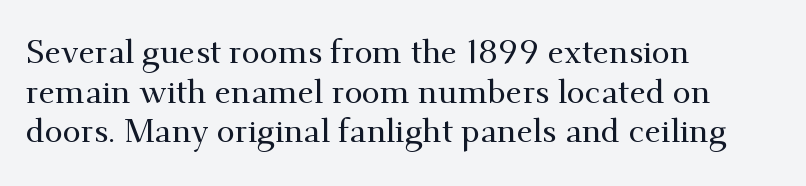
The image shows 33 px serif type, upright; set left-aligned, line spacing 1.2x, normal letter spacing, not underlined; medium stroke contrast and a small x-height.
